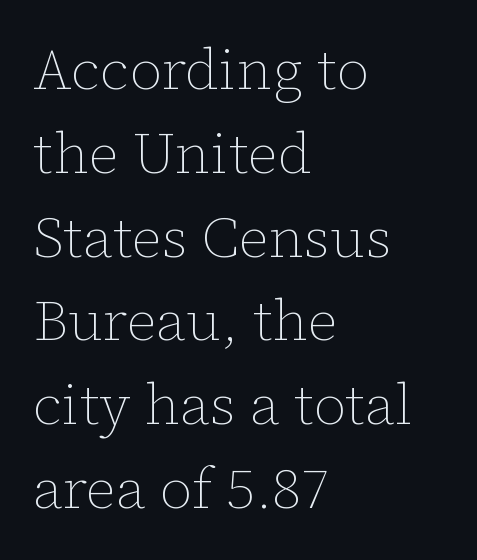
Q: Is the text bold? A: No.
Q: Is the text italic (slanted)? A: No, it is upright.
Q: Is the text underlined? A: No.
Q: How is the paragraph aligned? A: Left-aligned.
Q: Is the spacing between letters normal or unusually wide? A: Normal.
Q: Is the spacing between lines tight, normal or loose? A: Normal.
Q: Width (condensed, normal, or wide)? A: Normal.
Q: Stroke contrast? A: Low.
Q: x-height? A: Medium.
Q: Monospaced? A: No.
